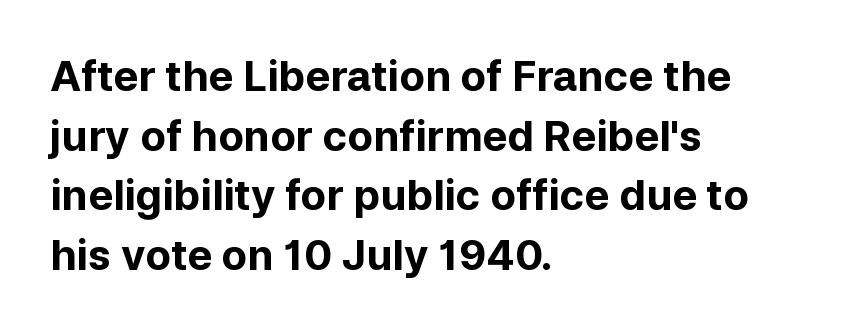
There is no visible air inserted between adjacent glyphs. Thick stems and heavy bowls — unmistakably bold. Are there feet on the stems? There aren't — it's a sans. Descenders are the only things crossing below the line. Vertically, the passage feels balanced, rows spaced as you'd expect. Every stem runs plumb, perpendicular to the baseline.
